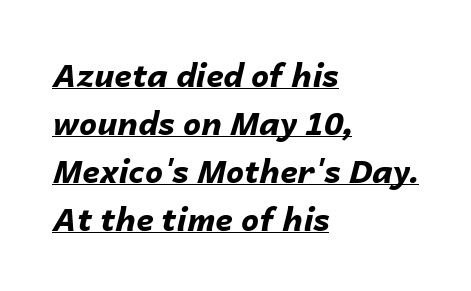
You could call the tracking neutral — neither tight nor loose. Descenders here cross a horizontal rule under the line. All the whitespace from short lines collects on the right. Spacing verdict: proportional, widths tailored to each character.
